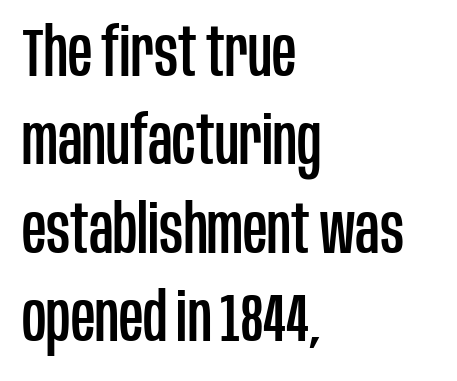
Q: Is the text italic (slanted)? A: No, it is upright.
Q: Is the typeface a serif or a sans-serif typeface? A: Sans-serif.
Q: Is the text underlined? A: No.
Q: How is the paragraph aligned? A: Left-aligned.
Q: Is the spacing between letters normal or unusually wide? A: Normal.
Q: Is the spacing between lines tight, normal or loose? A: Normal.
Q: Width (condensed, normal, or wide)? A: Condensed.
Q: Stroke contrast? A: Low.
Q: x-height? A: Large.
Q: Monospaced? A: No.
